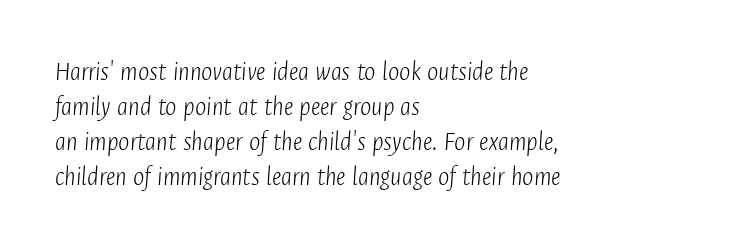
The image shows 27 px text type, italic (leaning right); set left-aligned, normal line spacing (1.3x), normal letter spacing, not underlined.
